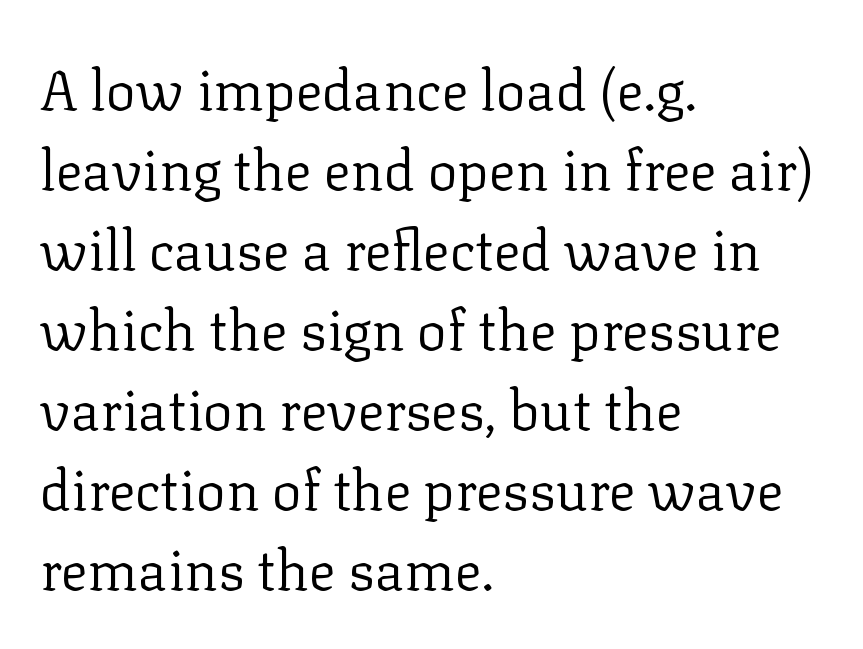
{"serif": "yes", "italic": "no", "bold": "no", "weight": "regular", "width": "normal", "stroke_contrast": "low", "x_height": "medium", "monospaced": "no", "underline": "no", "align": "left", "line_spacing": "normal", "line_spacing_ratio": 1.43, "letter_spacing": "normal", "letter_spacing_em": 0.0, "glyph_px": 56}
